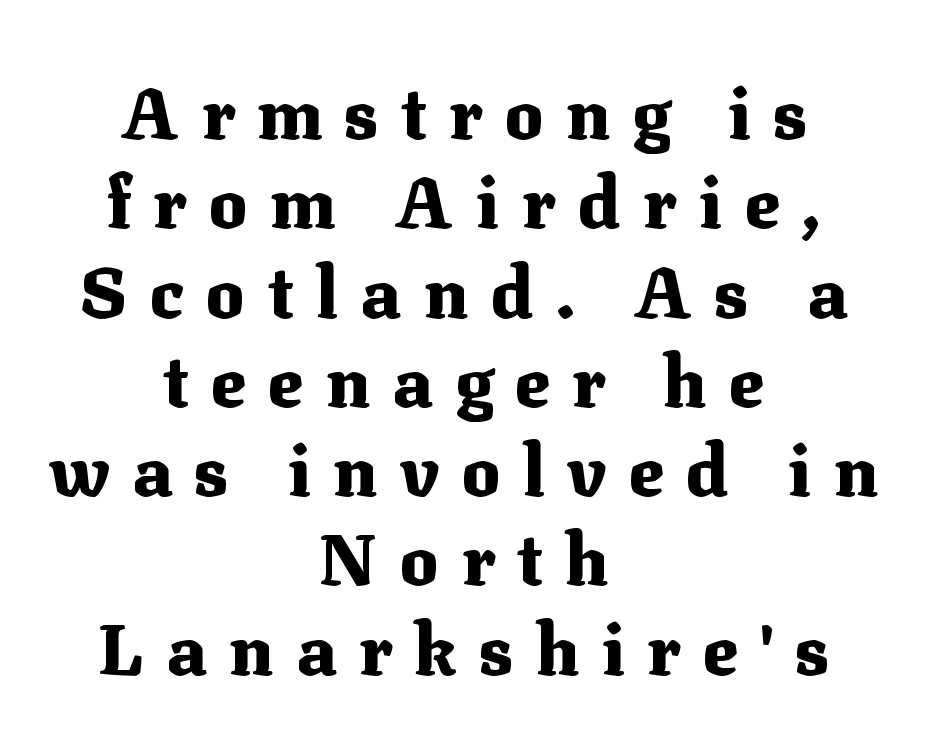
{"serif": "yes", "italic": "no", "bold": "yes", "weight": "heavy", "width": "normal", "stroke_contrast": "medium", "x_height": "medium", "monospaced": "no", "underline": "no", "align": "center", "line_spacing_ratio": 1.24, "letter_spacing": "wide", "letter_spacing_em": 0.31, "glyph_px": 72}
